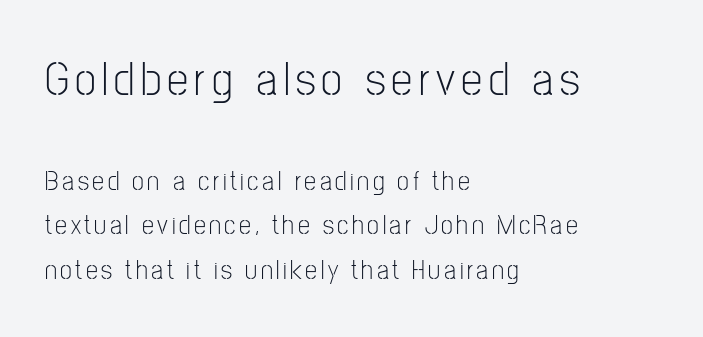
Check under the words: just untouched page. Compared with typical paragraphs, the rows here are spaced about the same. Typeset ragged right — the left edge is the straight one. Is this a fixed-width face? No — the glyphs have proportional, varying widths. Top chunk: large. Bottom chunk: small. Ascenders rise straight up at ninety degrees.
